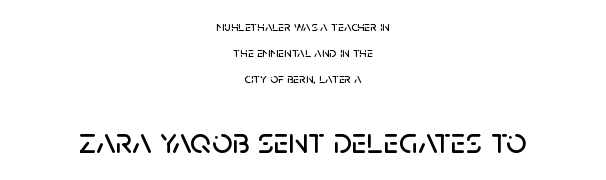
Q: Is the text italic (slanted)? A: No, it is upright.
Q: Is the typeface a serif or a sans-serif typeface? A: Sans-serif.
Q: Is the text underlined? A: No.
Q: How is the paragraph aligned? A: Centered.
Q: Is the spacing between letters normal or unusually wide? A: Normal.
Q: Which block of text is set in a larger size, the first (top) or the second (bottom)? A: The second (bottom) one.
Q: Width (condensed, normal, or wide)? A: Normal.
Q: Stroke contrast? A: Low.
Q: x-height? A: Large.
Q: Monospaced? A: No.
